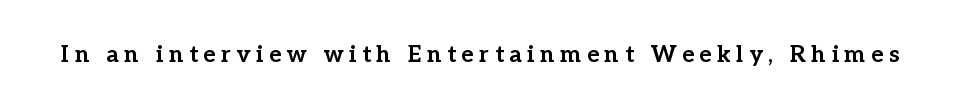
The image shows 23 px bold type, upright; set unusually wide letter spacing (+0.24 em), not underlined.
